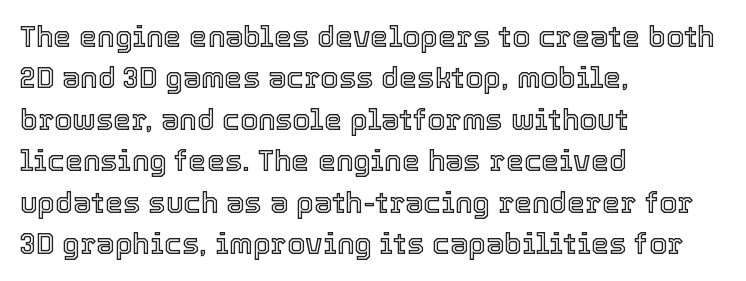
{"italic": "no", "width": "normal", "x_height": "medium", "monospaced": "no", "underline": "no", "align": "left", "line_spacing": "normal", "line_spacing_ratio": 1.43, "letter_spacing": "normal", "letter_spacing_em": 0.0, "glyph_px": 29}
